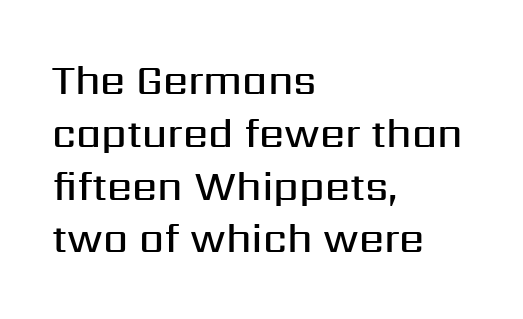
The typeface chosen for these lines omits serifs. The leading is moderate, giving the passage an even texture. Layout note: lines flush left. Default kerning and tracking; the words read as compact shapes.
